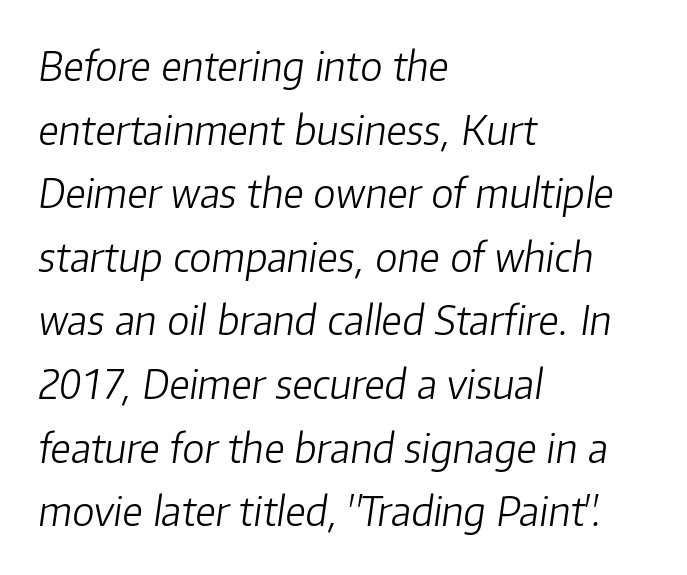
Q: Is the text bold? A: No.
Q: Is the text italic (slanted)? A: Yes, it leans right by about 8 degrees.
Q: Is the text underlined? A: No.
Q: How is the paragraph aligned? A: Left-aligned.
Q: Is the spacing between letters normal or unusually wide? A: Normal.
Q: Is the spacing between lines tight, normal or loose? A: Normal.
Q: Width (condensed, normal, or wide)? A: Normal.
Q: Stroke contrast? A: Low.
Q: x-height? A: Medium.
Q: Monospaced? A: No.
